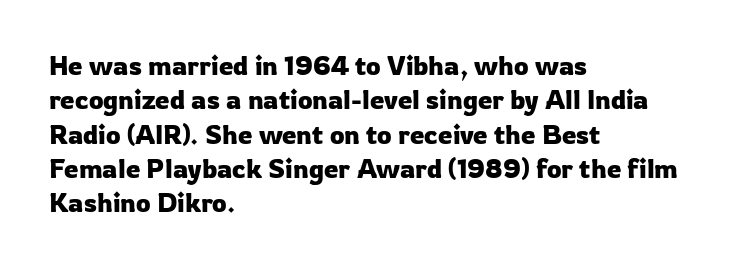
Here the glyphs are tracked normally, forming tight word shapes. Notice how the passage keeps a crisp vertical edge on the left only. A normal amount of white space separates one row of letters from the next. The string is rendered with underlining switched off.
